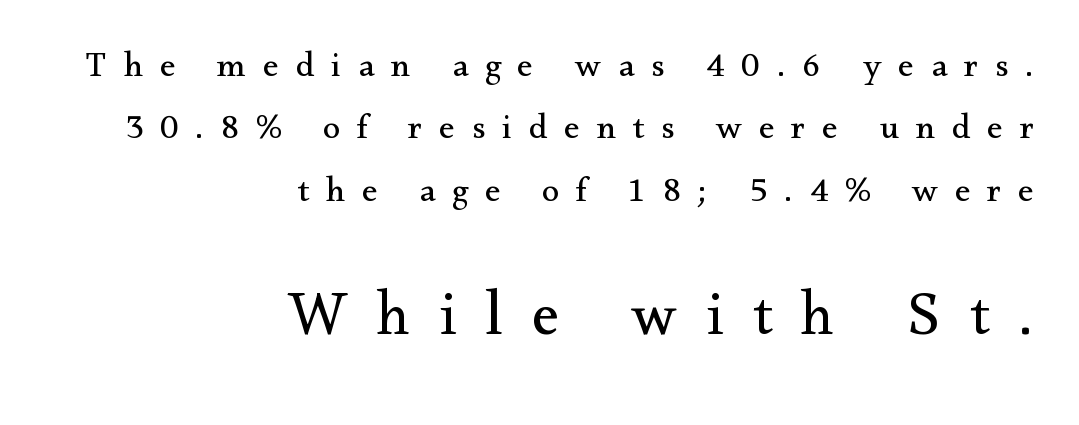
Rendered with straight, roman letterforms. Teacher's note: observe the even right margin — that is flush-right alignment. This is serif lettering, the kind often seen in printed books. Heaviness? Minimal to ordinary, like unemphasized prose. Does the bottom block carry the larger type? Yes, it does.
